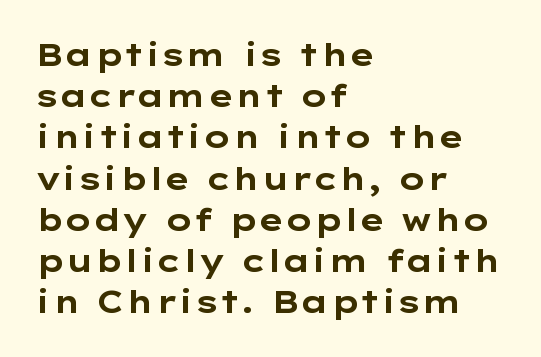
The image shows 31 px bold, wide sans-serif type, upright; set left-aligned, normal line spacing (1.33x), normal letter spacing, not underlined; low stroke contrast and a medium x-height.
